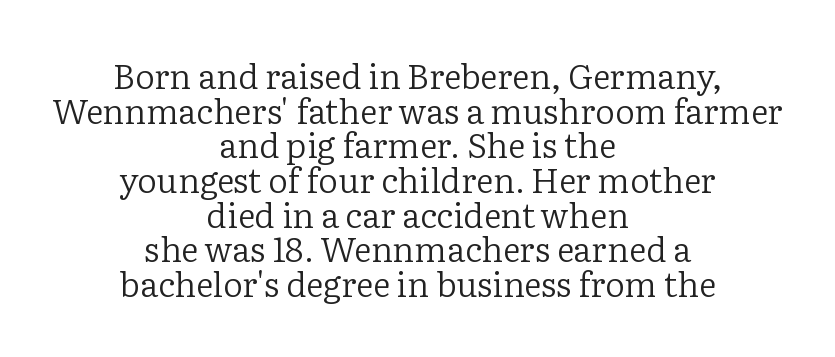
Q: Is the text bold? A: No.
Q: Is the text italic (slanted)? A: No, it is upright.
Q: Is the typeface a serif or a sans-serif typeface? A: Serif.
Q: Is the text underlined? A: No.
Q: How is the paragraph aligned? A: Centered.
Q: Is the spacing between letters normal or unusually wide? A: Normal.
Q: Is the spacing between lines tight, normal or loose? A: Tight.
Q: Width (condensed, normal, or wide)? A: Normal.
Q: Stroke contrast? A: Low.
Q: x-height? A: Medium.
Q: Monospaced? A: No.
